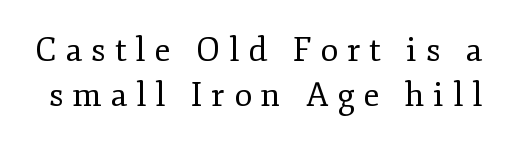
{"serif": "yes", "italic": "no", "bold": "no", "weight": "regular", "width": "normal", "stroke_contrast": "low", "x_height": "small", "monospaced": "no", "underline": "no", "line_spacing": "normal", "line_spacing_ratio": 1.35, "letter_spacing": "wide", "letter_spacing_em": 0.27, "glyph_px": 33}
